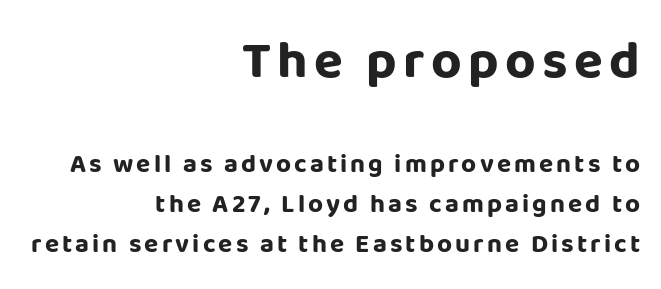
Here the first block reads like a headline and the second like body copy. Regarding leading, the lines here are spaced in the standard way. A typesetter would mark this as roman, not italic. Bare-footed words on every line. These lines are set flush right with a ragged left edge.
